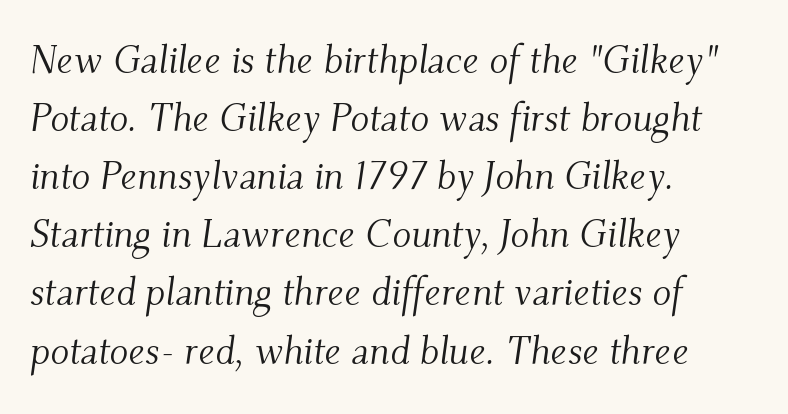
The image shows 39 px light serif type, italic (leaning right); set left-aligned, normal line spacing (1.49x), normal letter spacing, not underlined; medium stroke contrast and a small x-height.
